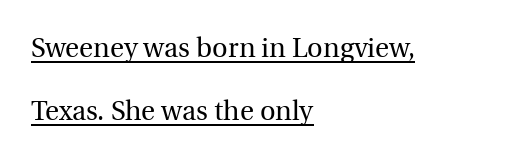
The image shows 27 px text type, upright; set left-aligned, loose line spacing (2.33x), normal letter spacing, underlined.
